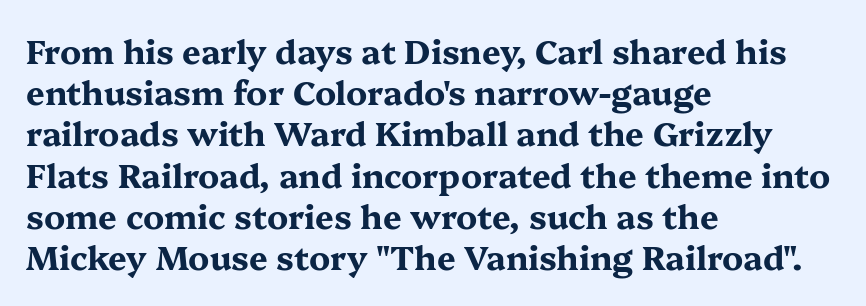
Is the letter spacing exaggerated? No — it looks like the ordinary default. Unlike a clean sans, this face finishes its strokes with serifs. Think of a printed novel: that variable character pitch is what you see here. Leading matches the norm, producing a regular column. The glyphs have the mass of a bold cut.
